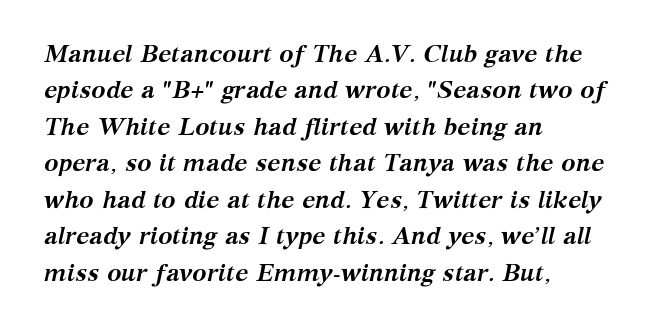
Q: Is the text bold? A: Yes.
Q: Is the text italic (slanted)? A: Yes, it leans right by about 12 degrees.
Q: Is the text underlined? A: No.
Q: How is the paragraph aligned? A: Left-aligned.
Q: Is the spacing between letters normal or unusually wide? A: Normal.
Q: Is the spacing between lines tight, normal or loose? A: Normal.
